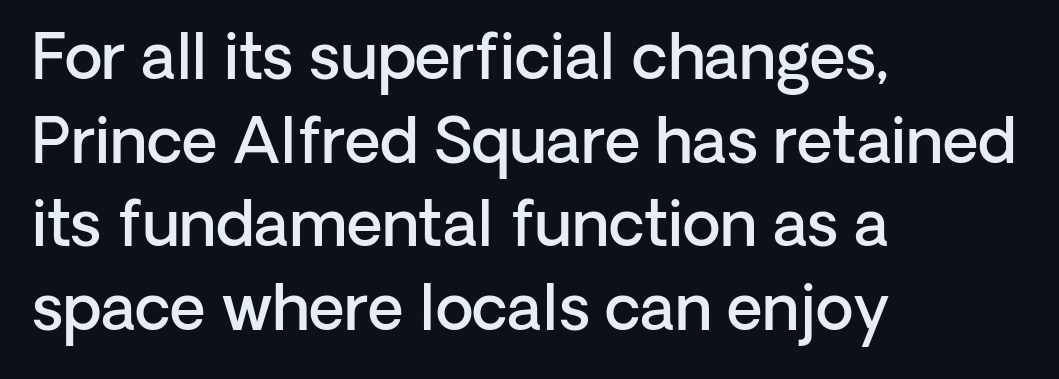
The image shows 62 px semibold sans-serif type, upright; set left-aligned, normal line spacing (1.35x), normal letter spacing, not underlined; low stroke contrast and a medium x-height.
